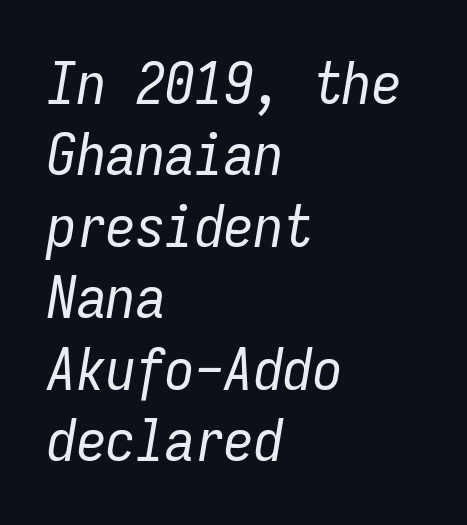
The image shows 59 px regular-weight, condensed type, italic (leaning right), monospaced; set left-aligned, line spacing 1.21x, normal letter spacing, not underlined; low stroke contrast and a medium x-height.
